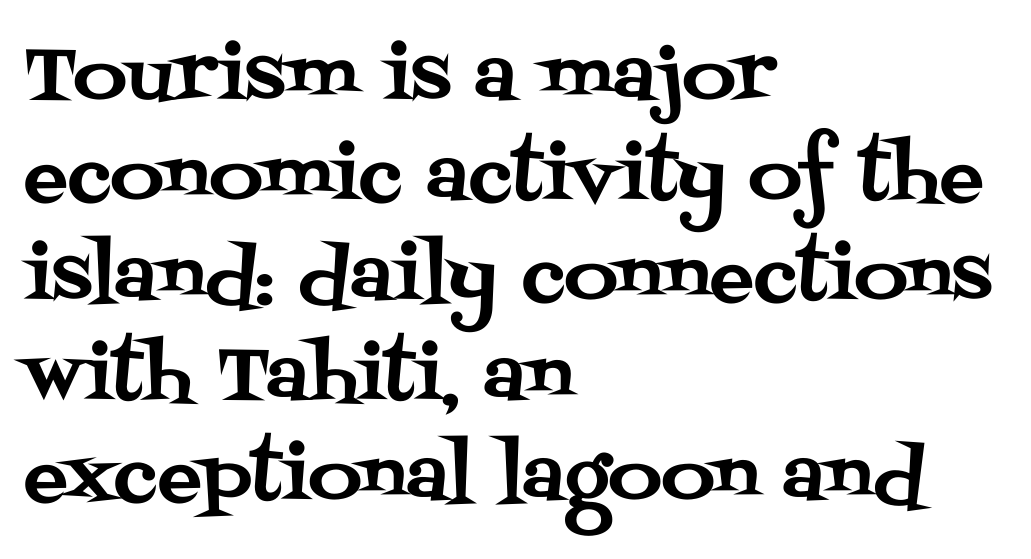
{"serif": "yes", "italic": "no", "width": "normal", "stroke_contrast": "medium", "x_height": "large", "monospaced": "no", "underline": "no", "align": "left", "line_spacing": "normal", "line_spacing_ratio": 1.35, "letter_spacing": "normal", "letter_spacing_em": 0.0, "glyph_px": 74}
